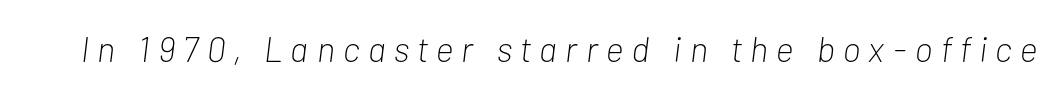
The weight tops out at a normal text grade. The passage shown has open, widely tracked lettering throughout. This rendering features lettering with no underline. Is this a fixed-width face? No — the glyphs have proportional, varying widths.
